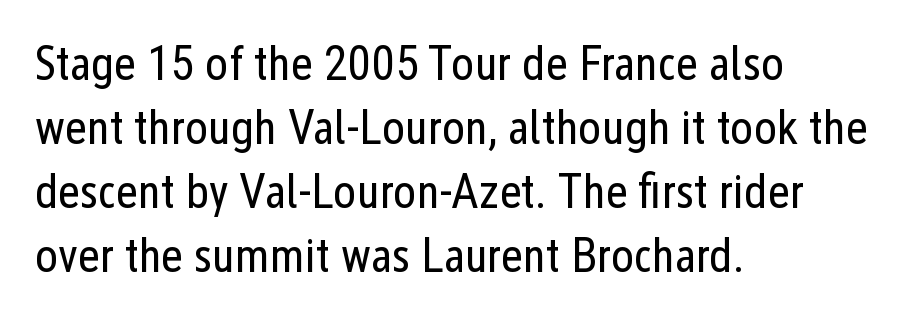
Q: Is the text bold? A: No.
Q: Is the text italic (slanted)? A: No, it is upright.
Q: Is the typeface a serif or a sans-serif typeface? A: Sans-serif.
Q: Is the text underlined? A: No.
Q: How is the paragraph aligned? A: Left-aligned.
Q: Is the spacing between letters normal or unusually wide? A: Normal.
Q: Is the spacing between lines tight, normal or loose? A: Normal.
Q: Width (condensed, normal, or wide)? A: Condensed.
Q: Stroke contrast? A: Low.
Q: x-height? A: Medium.
Q: Monospaced? A: No.
